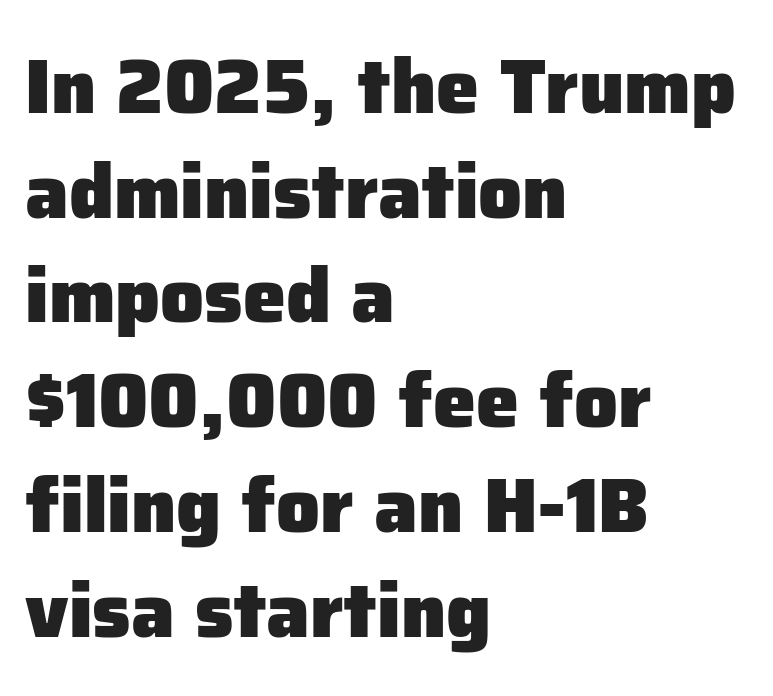
{"serif": "no", "italic": "no", "bold": "yes", "weight": "heavy", "width": "normal", "stroke_contrast": "low", "x_height": "medium", "monospaced": "no", "underline": "no", "align": "left", "line_spacing": "normal", "line_spacing_ratio": 1.36, "letter_spacing": "normal", "letter_spacing_em": 0.0, "glyph_px": 77}
